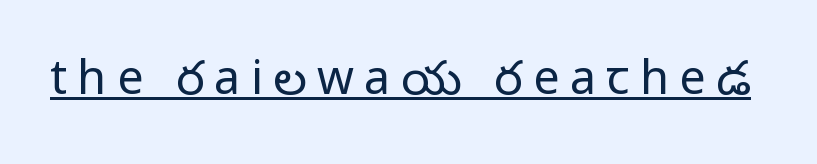
The image shows 47 px regular-weight sans-serif type, upright; set unusually wide letter spacing (+0.22 em), underlined; low stroke contrast and a medium x-height.
